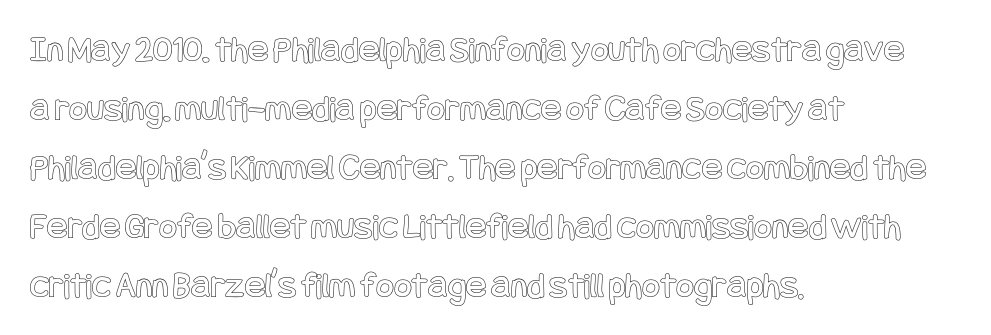
{"italic": "no", "width": "condensed", "x_height": "large", "underline": "no", "align": "left", "line_spacing": "normal", "line_spacing_ratio": 1.55, "letter_spacing": "normal", "letter_spacing_em": 0.0, "glyph_px": 38}
